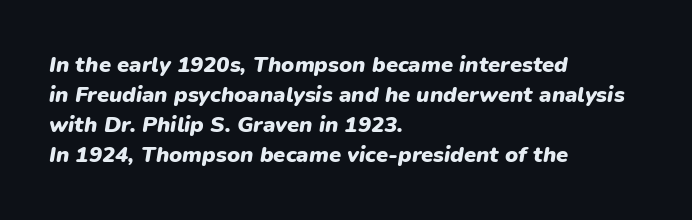
Q: Is the text bold? A: Yes.
Q: Is the text italic (slanted)? A: Yes, it leans right by about 9 degrees.
Q: Is the text underlined? A: No.
Q: How is the paragraph aligned? A: Left-aligned.
Q: Is the spacing between letters normal or unusually wide? A: Normal.
Q: Is the spacing between lines tight, normal or loose? A: Normal.
